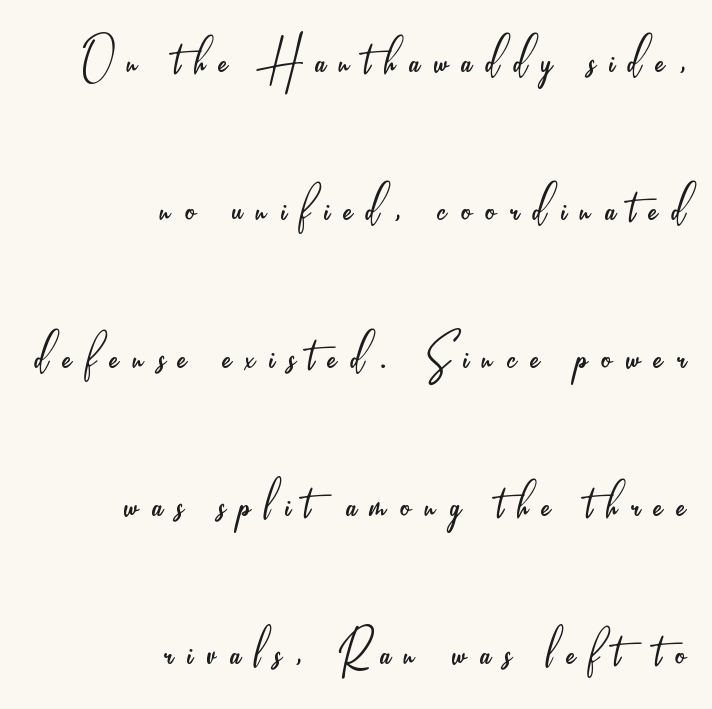
Q: Is the text bold? A: No.
Q: Is the text italic (slanted)? A: Yes.
Q: Is the typeface a serif or a sans-serif typeface? A: Sans-serif.
Q: Is the text underlined? A: No.
Q: How is the paragraph aligned? A: Right-aligned.
Q: Is the spacing between letters normal or unusually wide? A: Unusually wide.
Q: Is the spacing between lines tight, normal or loose? A: Loose.
Q: Width (condensed, normal, or wide)? A: Condensed.
Q: Stroke contrast? A: Low.
Q: x-height? A: Small.
Q: Monospaced? A: No.
